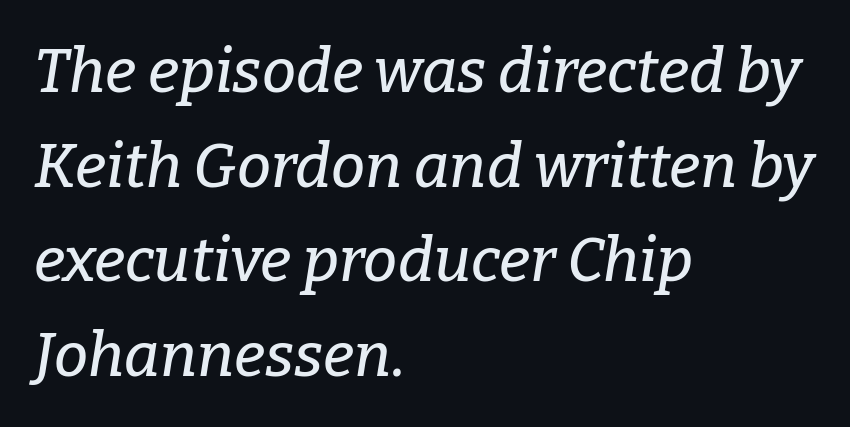
The image shows 61 px serif type, italic (leaning right); set left-aligned, normal line spacing (1.55x), normal letter spacing, not underlined; low stroke contrast and a medium x-height.
